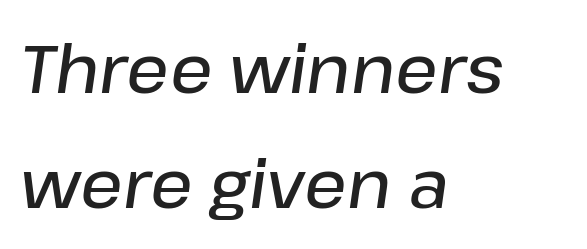
Q: Is the text bold? A: Semi-bold.
Q: Is the text italic (slanted)? A: Yes, it leans right by about 8 degrees.
Q: Is the text underlined? A: No.
Q: How is the paragraph aligned? A: Left-aligned.
Q: Is the spacing between letters normal or unusually wide? A: Normal.
Q: Width (condensed, normal, or wide)? A: Normal.
Q: Stroke contrast? A: Low.
Q: x-height? A: Medium.
Q: Monospaced? A: No.
